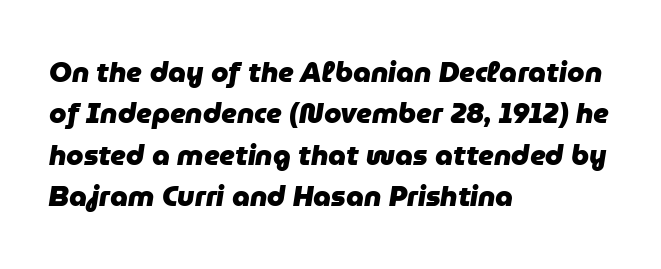
Weight: bold. A bare baseline throughout the passage. Each word holds together tightly as a unit, with standard inter-letter gaps. Every character sits at an angle, as italics do.
